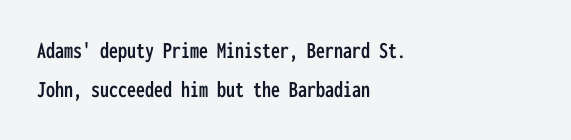
The image shows 24 px text type, upright; set left-aligned, normal line spacing (1.64x), normal letter spacing, not underlined.
